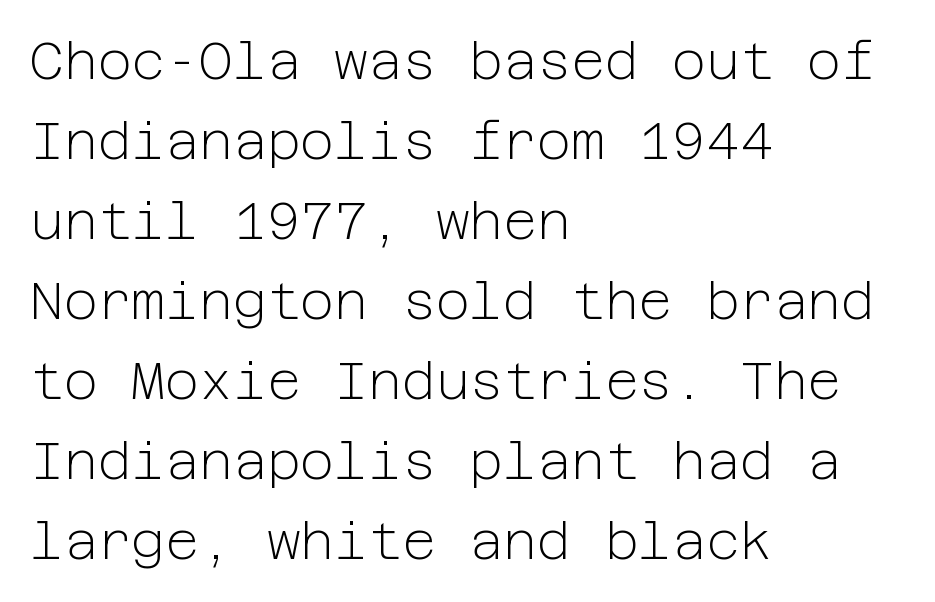
Q: Is the text bold? A: No.
Q: Is the text italic (slanted)? A: No, it is upright.
Q: Is the typeface a serif or a sans-serif typeface? A: Sans-serif.
Q: Is the text underlined? A: No.
Q: How is the paragraph aligned? A: Left-aligned.
Q: Is the spacing between letters normal or unusually wide? A: Normal.
Q: Is the spacing between lines tight, normal or loose? A: Normal.
Q: Width (condensed, normal, or wide)? A: Normal.
Q: Stroke contrast? A: Low.
Q: x-height? A: Medium.
